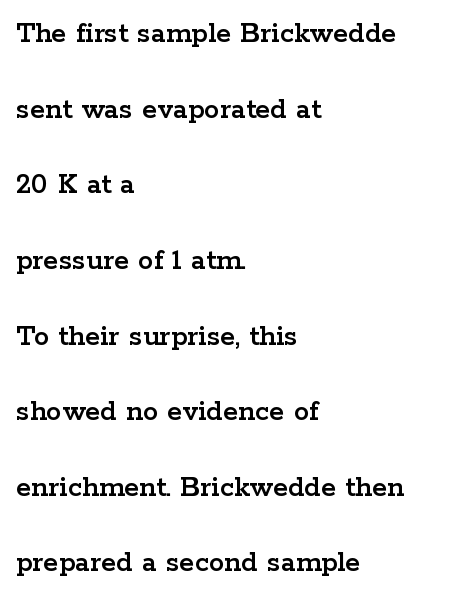
{"serif": "yes", "italic": "no", "width": "wide", "stroke_contrast": "low", "x_height": "medium", "monospaced": "no", "underline": "no", "align": "left", "line_spacing": "loose", "line_spacing_ratio": 2.44, "letter_spacing": "normal", "letter_spacing_em": 0.0, "glyph_px": 31}
